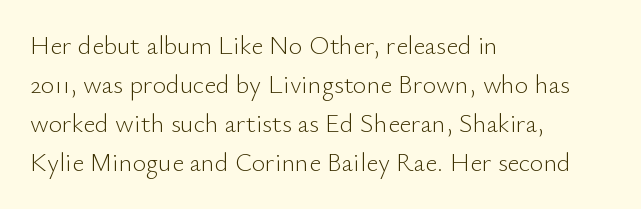
Q: Is the text bold? A: No.
Q: Is the text italic (slanted)? A: No, it is upright.
Q: Is the text underlined? A: No.
Q: How is the paragraph aligned? A: Left-aligned.
Q: Is the spacing between letters normal or unusually wide? A: Normal.
Q: Is the spacing between lines tight, normal or loose? A: Normal.
